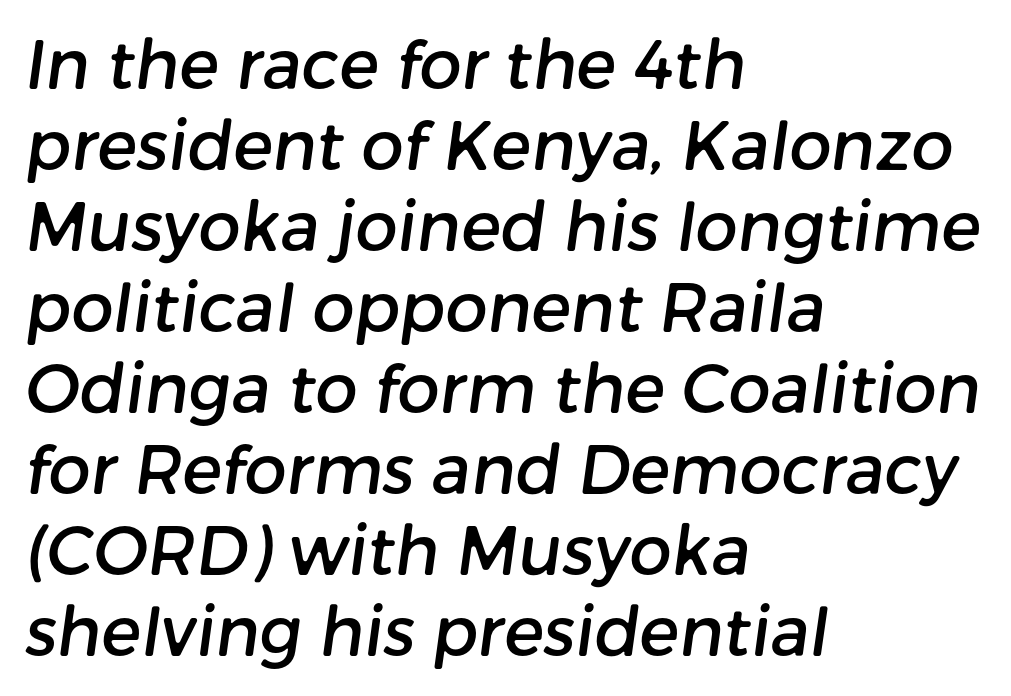
The image shows 67 px sans-serif type; set left-aligned, line spacing 1.21x, normal letter spacing, not underlined; low stroke contrast and a medium x-height.
